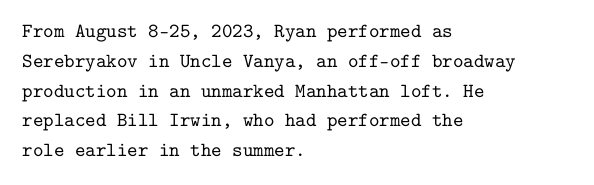
Notice how descenders clear the ascenders below comfortably — that's standard leading. In terms of letterspacing, this is plain default setting. Descender tails drop into unmarked territory. Layout note: lines flush left. The typography opts for an upright posture over an oblique one.
